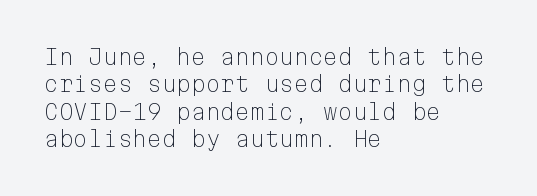
Reading down the block, your eye returns to a fixed left position each line. The weight tops out at a normal text grade. Interline gaps are of average width in this sample. The letters sit at their default tracking, neither squeezed nor spread.
